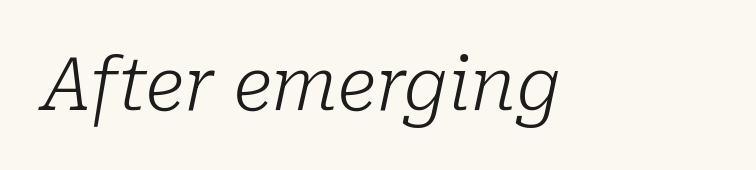
The passage shown is typed in a proportional face where columns would drift. In terms of letterform style, serifs are clearly present. The horizontal fit of the characters is conventional and even. On a weight scale, this lands at 450 or below. A clean baseline with only descenders dipping below it. Characters are canted at an angle relative to the baseline's perpendicular.
